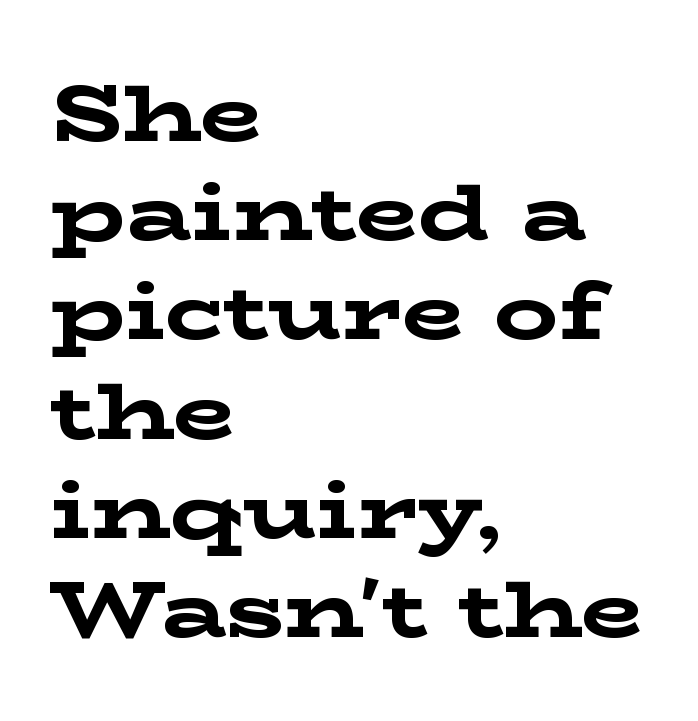
The image shows 80 px bold, wide serif type, upright; set left-aligned, line spacing 1.24x, normal letter spacing, not underlined; low stroke contrast and a medium x-height.
